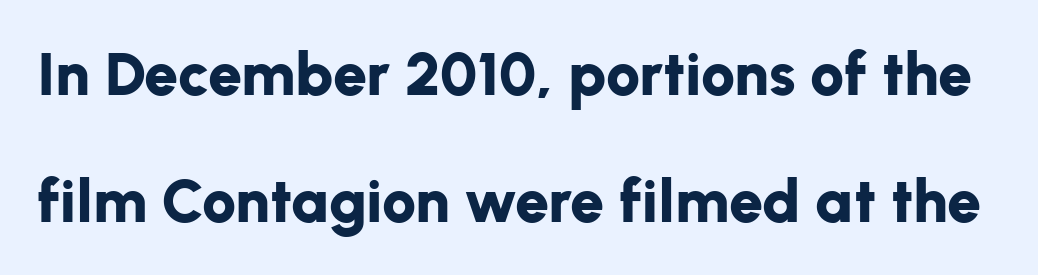
Q: Is the text bold? A: Yes.
Q: Is the text italic (slanted)? A: No, it is upright.
Q: Is the typeface a serif or a sans-serif typeface? A: Sans-serif.
Q: Is the text underlined? A: No.
Q: Is the spacing between letters normal or unusually wide? A: Normal.
Q: Is the spacing between lines tight, normal or loose? A: Loose.
Q: Width (condensed, normal, or wide)? A: Normal.
Q: Stroke contrast? A: Low.
Q: x-height? A: Medium.
Q: Monospaced? A: No.
